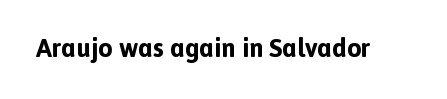
The image shows 26 px bold type, upright; set normal letter spacing, not underlined.
